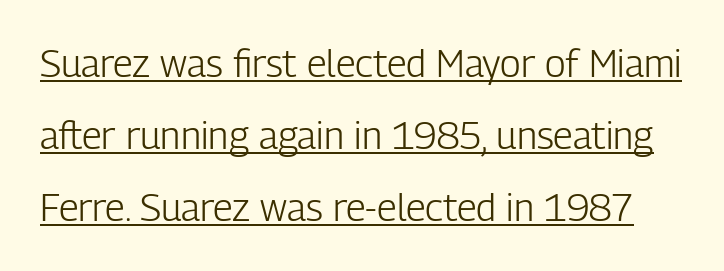
Q: Is the text bold? A: No.
Q: Is the text italic (slanted)? A: No, it is upright.
Q: Is the typeface a serif or a sans-serif typeface? A: Sans-serif.
Q: Is the text underlined? A: Yes.
Q: Is the spacing between letters normal or unusually wide? A: Normal.
Q: Is the spacing between lines tight, normal or loose? A: Loose.
Q: Width (condensed, normal, or wide)? A: Condensed.
Q: Stroke contrast? A: Low.
Q: x-height? A: Medium.
Q: Monospaced? A: No.
